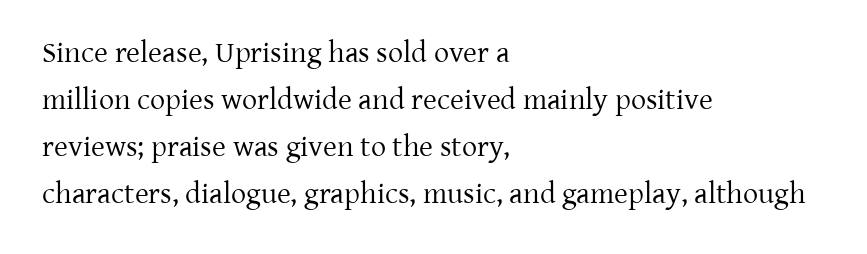
The gap between lines stays unmarked. The rendering uses natural spacing where letterforms have individual widths. Casual observation: everything's shoved over to the left. The lettering holds an erect, upright posture throughout. This is serif lettering, the kind often seen in printed books. No chunkiness to these letters — they're not bold.
